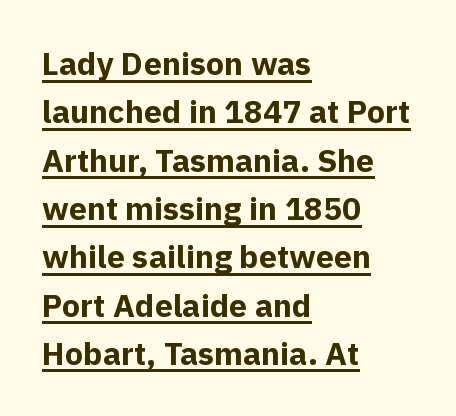
The image shows 32 px bold sans-serif type, upright; set left-aligned, normal line spacing (1.51x), normal letter spacing, underlined; a medium x-height.
